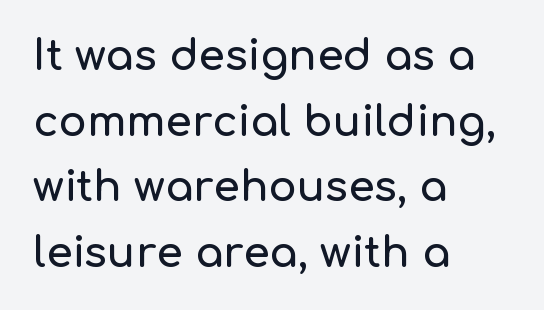
{"serif": "no", "italic": "no", "width": "normal", "stroke_contrast": "low", "x_height": "medium", "monospaced": "no", "underline": "no", "align": "left", "line_spacing": "normal", "line_spacing_ratio": 1.56, "letter_spacing": "normal", "letter_spacing_em": 0.0, "glyph_px": 42}
